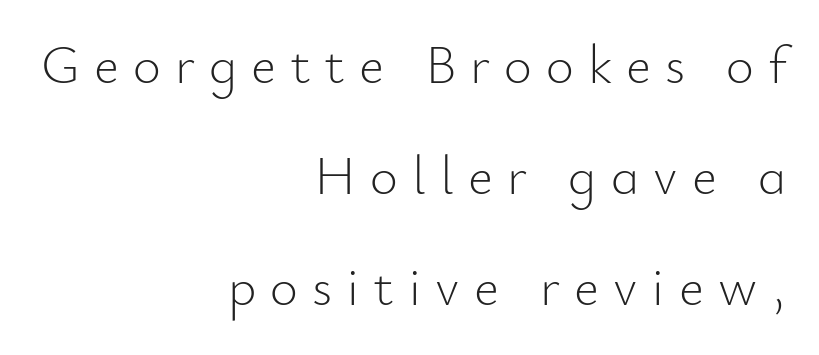
You can tell from the bare stems that sans-serif type was used. Character widths vary here, with narrow letters taking less room than wide ones. One glance says open: line gaps are wider than usual. Characters follow at a spacing far wider than the type designer built in. Counters stay open thanks to moderate or lighter strokes.
